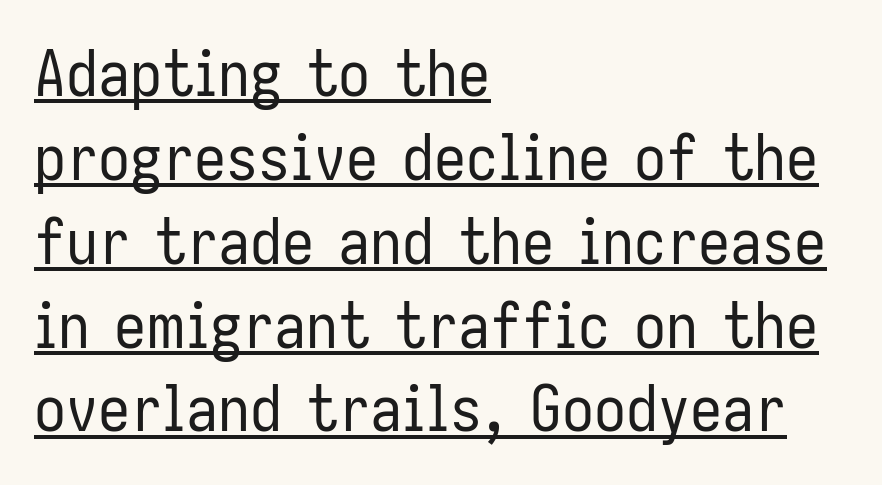
The image shows 64 px regular-weight, condensed sans-serif type, upright; set left-aligned, normal line spacing (1.31x), normal letter spacing, underlined; low stroke contrast and a medium x-height.
